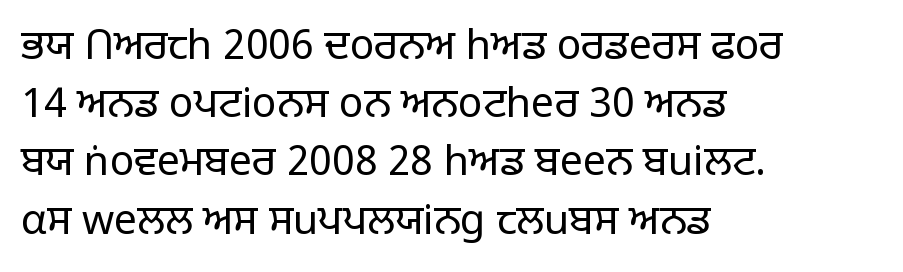
{"serif": "no", "italic": "no", "bold": "no", "weight": "light", "width": "normal", "stroke_contrast": "low", "x_height": "large", "monospaced": "no", "underline": "no", "align": "left", "line_spacing": "normal", "line_spacing_ratio": 1.42, "letter_spacing": "normal", "letter_spacing_em": 0.0, "glyph_px": 41}
